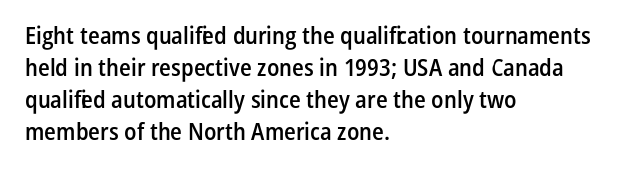
The image shows 24 px text type, upright; set left-aligned, normal line spacing (1.33x), normal letter spacing, not underlined.
